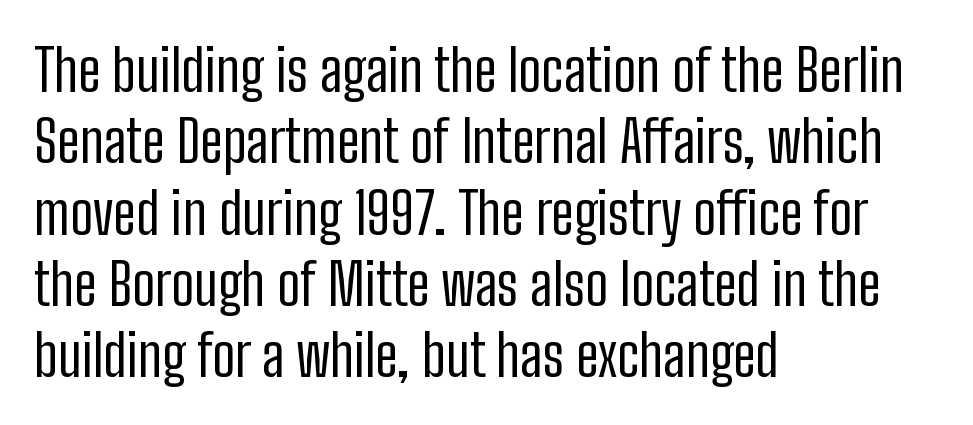
{"serif": "no", "italic": "no", "bold": "no", "weight": "regular", "width": "condensed", "stroke_contrast": "low", "x_height": "medium", "monospaced": "no", "underline": "no", "align": "left", "line_spacing_ratio": 1.23, "letter_spacing": "normal", "letter_spacing_em": 0.0, "glyph_px": 58}
